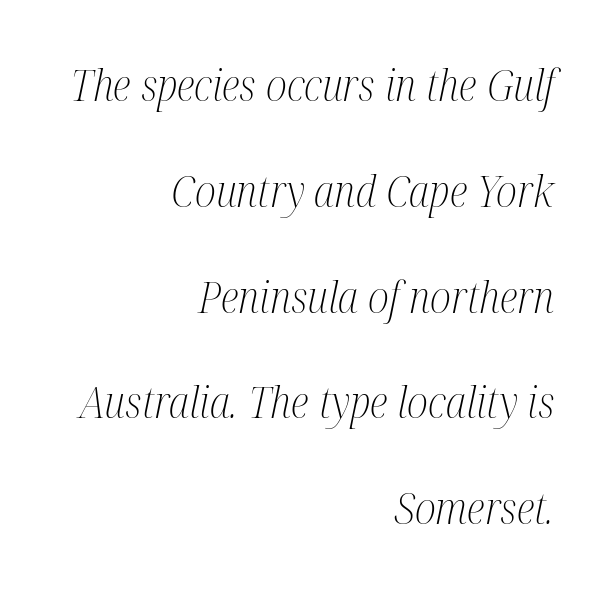
{"serif": "yes", "italic": "yes", "lean": "right", "slant_degrees": 12, "bold": "no", "weight": "light", "width": "condensed", "stroke_contrast": "medium", "x_height": "medium", "monospaced": "no", "underline": "no", "align": "right", "line_spacing": "loose", "line_spacing_ratio": 2.46, "letter_spacing": "normal", "letter_spacing_em": 0.0, "glyph_px": 43}
